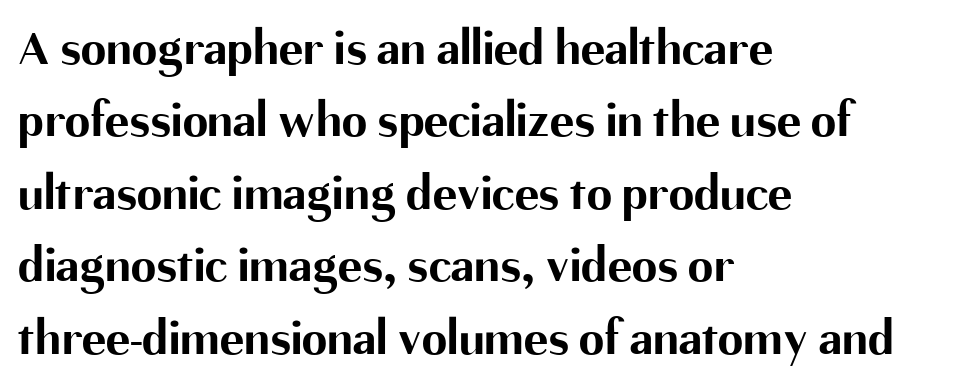
Q: Is the text bold? A: Yes.
Q: Is the text italic (slanted)? A: No, it is upright.
Q: Is the typeface a serif or a sans-serif typeface? A: Sans-serif.
Q: Is the text underlined? A: No.
Q: How is the paragraph aligned? A: Left-aligned.
Q: Is the spacing between letters normal or unusually wide? A: Normal.
Q: Is the spacing between lines tight, normal or loose? A: Normal.
Q: Width (condensed, normal, or wide)? A: Normal.
Q: Stroke contrast? A: Medium.
Q: x-height? A: Medium.
Q: Monospaced? A: No.
